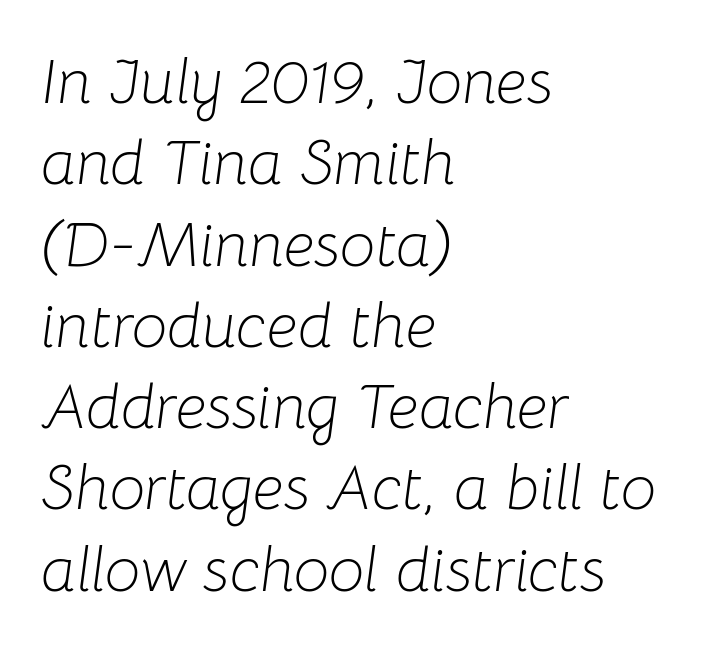
{"italic": "yes", "lean": "right", "slant_degrees": 8, "bold": "no", "weight": "light", "width": "normal", "stroke_contrast": "low", "x_height": "medium", "monospaced": "no", "underline": "no", "align": "left", "line_spacing": "normal", "line_spacing_ratio": 1.29, "letter_spacing": "normal", "letter_spacing_em": 0.0, "glyph_px": 63}
